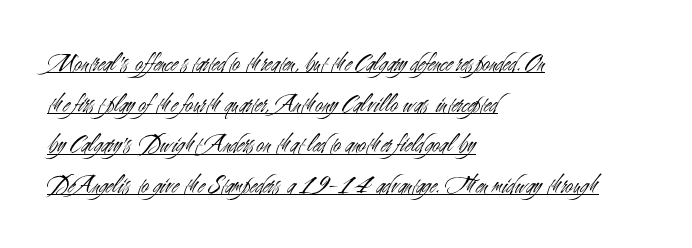
{"bold": "no", "underline": "yes", "align": "left", "line_spacing": "normal", "line_spacing_ratio": 1.56, "letter_spacing": "normal", "letter_spacing_em": 0.0, "glyph_px": 26}
